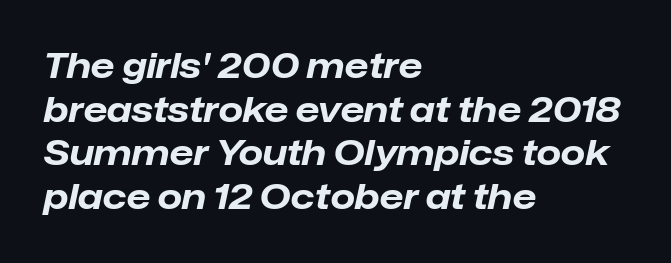
Q: Is the text bold? A: Yes.
Q: Is the text italic (slanted)? A: Yes, it leans right by about 12 degrees.
Q: Is the text underlined? A: No.
Q: How is the paragraph aligned? A: Left-aligned.
Q: Is the spacing between letters normal or unusually wide? A: Normal.
Q: Is the spacing between lines tight, normal or loose? A: Normal.
Q: Width (condensed, normal, or wide)? A: Normal.
Q: Stroke contrast? A: Low.
Q: x-height? A: Medium.
Q: Monospaced? A: No.
